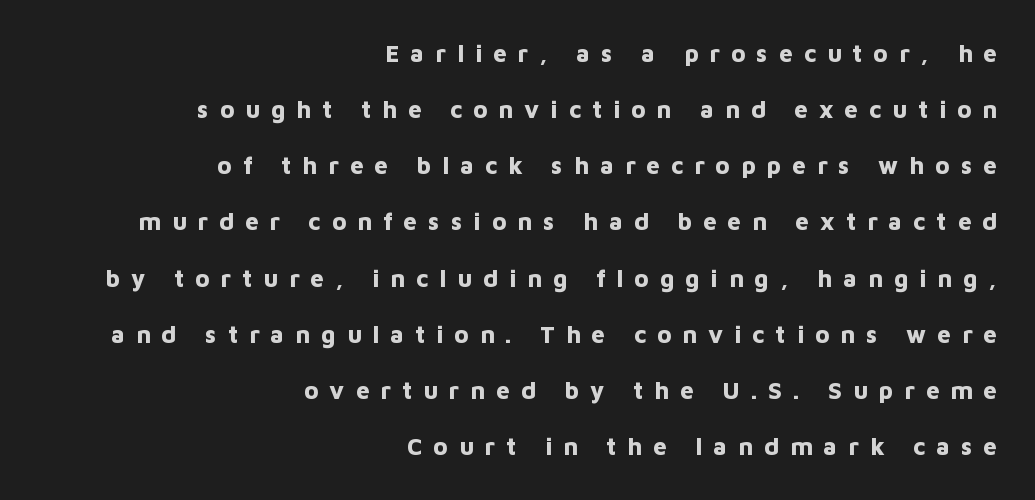
{"italic": "no", "bold": "yes", "underline": "no", "align": "right", "line_spacing": "loose", "line_spacing_ratio": 2.34, "letter_spacing": "wide", "letter_spacing_em": 0.46, "glyph_px": 24}
